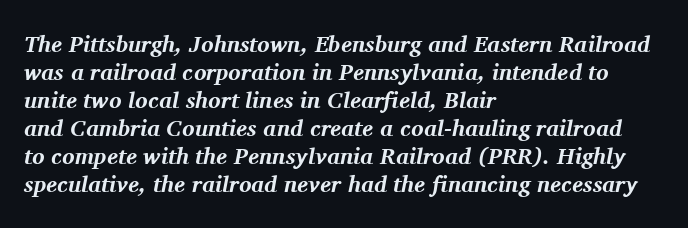
Q: Is the text bold? A: Yes.
Q: Is the text italic (slanted)? A: Yes, it leans right by about 11 degrees.
Q: Is the text underlined? A: No.
Q: How is the paragraph aligned? A: Left-aligned.
Q: Is the spacing between letters normal or unusually wide? A: Normal.
